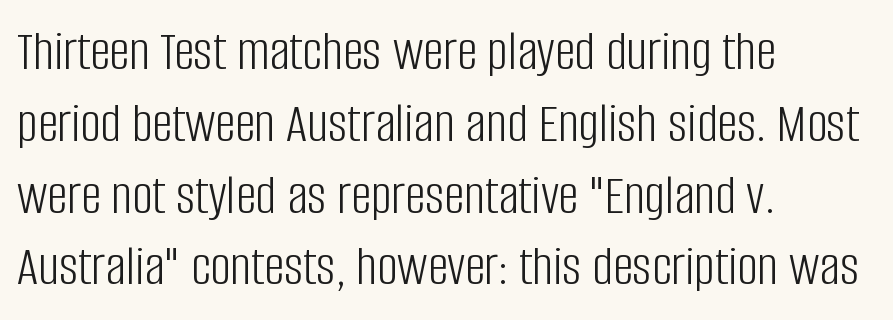
This reads as an unemphasized weight, regular at the heaviest. A typesetter would call this proportional, since set widths differ per character. Decoration check: the copy has no underline. Compared with typical body copy, the letter spacing here is the same. The block of text has a typical density, with ordinary space between rows.
